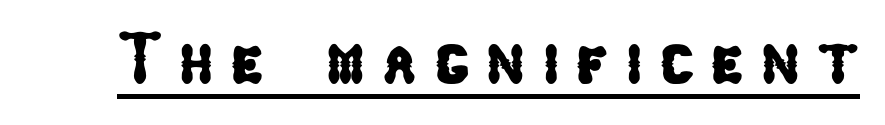
Q: Is the typeface a serif or a sans-serif typeface? A: Sans-serif.
Q: Is the text underlined? A: Yes.
Q: Is the spacing between letters normal or unusually wide? A: Unusually wide.
Q: Width (condensed, normal, or wide)? A: Condensed.
Q: Stroke contrast? A: Low.
Q: x-height? A: Medium.
Q: Monospaced? A: No.
